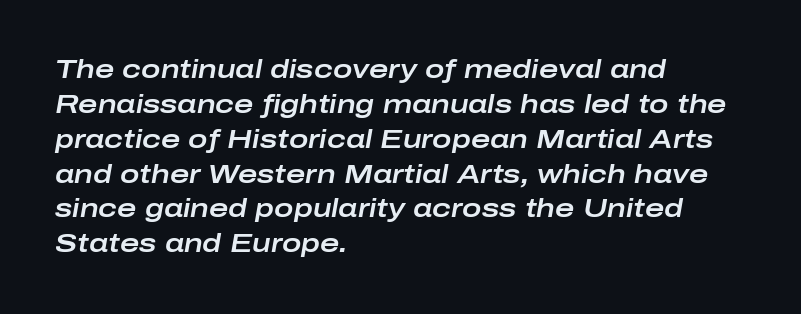
The image shows 26 px text type, italic (leaning right); set left-aligned, normal line spacing (1.34x), normal letter spacing, not underlined.
